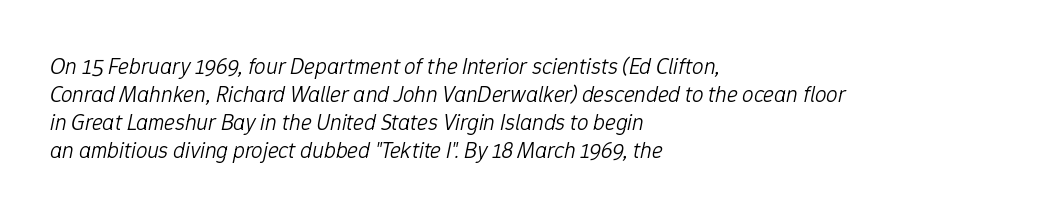
The face looks like a standard text weight, possibly lighter. This is oblique type, the kind used for emphasis or titles. The passage shown is not underscored anywhere. One-word summary of the alignment: left.
